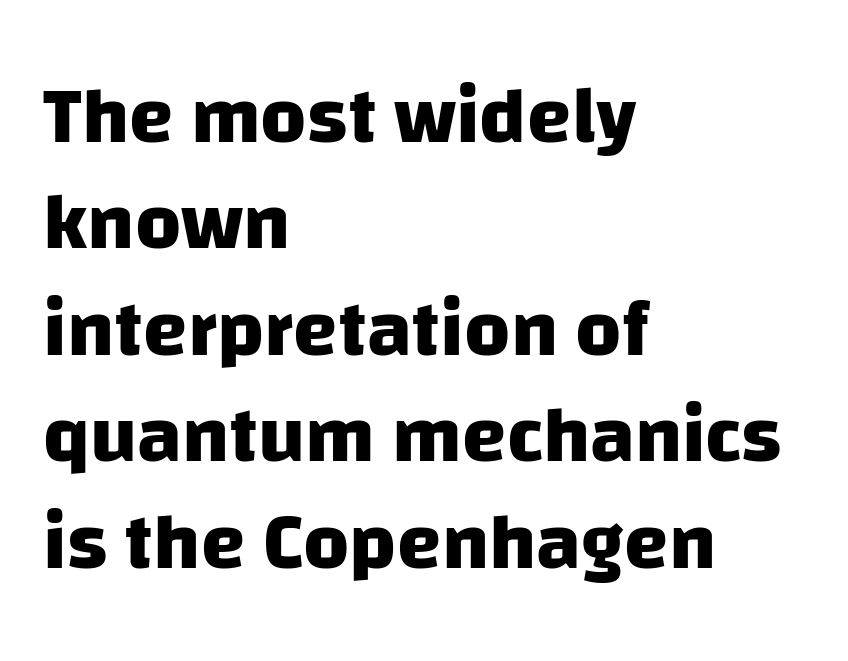
Lines of text with bare space underneath. Chunky letters — that's bold for sure. The space between consecutive lines is moderate. What kind of face is this? One without serifs — a sans.
